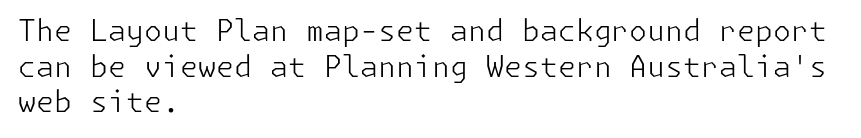
The image shows 29 px light sans-serif type, upright; set left-aligned, line spacing 1.23x, normal letter spacing, not underlined; low stroke contrast and a medium x-height.
